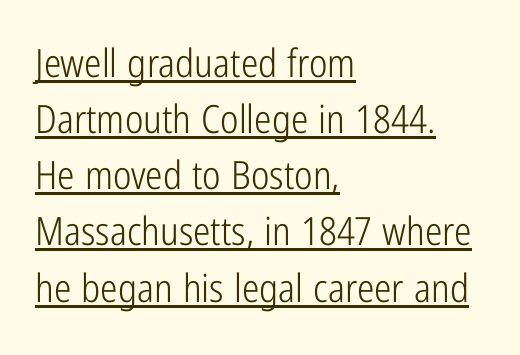
The passage shown is typed in a proportional face where columns would drift. Short and long lines alike share a common starting point at left. Unlike a traditional serif, this face leaves its strokes unadorned. Posture: vertical. A typesetter would call this zero additional tracking. Is the stroke heavy? The answer is a plain regular-or-lighter.
